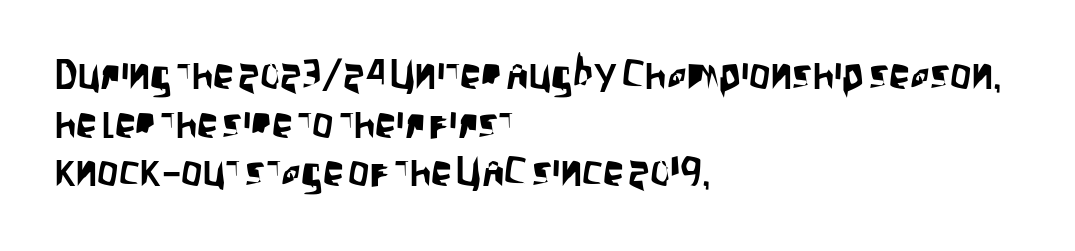
Note the varied advance widths — an 'i' is clearly narrower than an 'm'. The lettering stays uniformly vertical, giving the passage a roman look. Nope, no serifs anywhere on these letters. No word sits above an underline.
